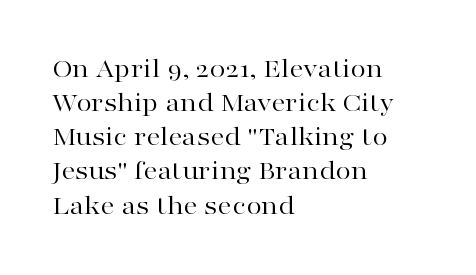
{"serif": "yes", "italic": "no", "bold": "no", "weight": "regular", "width": "wide", "stroke_contrast": "high", "x_height": "medium", "monospaced": "no", "underline": "no", "align": "left", "line_spacing_ratio": 1.22, "letter_spacing": "normal", "letter_spacing_em": 0.0, "glyph_px": 28}
